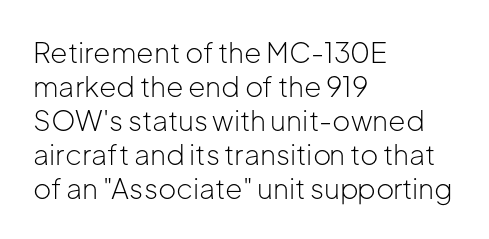
Q: Is the text bold? A: No.
Q: Is the text italic (slanted)? A: No, it is upright.
Q: Is the typeface a serif or a sans-serif typeface? A: Sans-serif.
Q: Is the text underlined? A: No.
Q: How is the paragraph aligned? A: Left-aligned.
Q: Is the spacing between letters normal or unusually wide? A: Normal.
Q: Width (condensed, normal, or wide)? A: Normal.
Q: Stroke contrast? A: Low.
Q: x-height? A: Medium.
Q: Monospaced? A: No.
